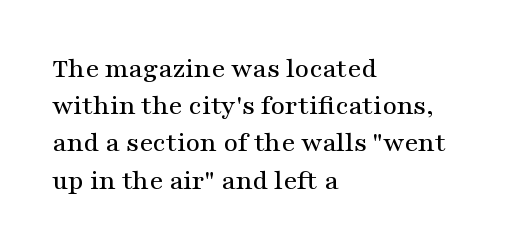
{"serif": "yes", "italic": "no", "width": "wide", "stroke_contrast": "medium", "x_height": "medium", "monospaced": "no", "underline": "no", "align": "left", "line_spacing": "normal", "line_spacing_ratio": 1.33, "letter_spacing": "normal", "letter_spacing_em": 0.0, "glyph_px": 28}
